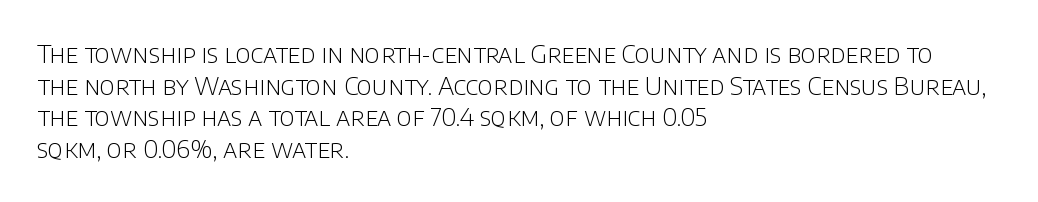
The image shows 25 px text type, upright; set left-aligned, normal line spacing (1.27x), normal letter spacing, not underlined.
